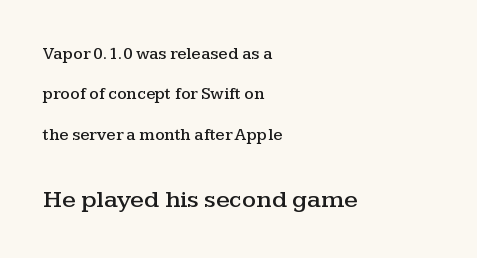
{"italic": "no", "underline": "no", "align": "left", "line_spacing": "loose", "line_spacing_ratio": 2.37, "letter_spacing": "normal", "letter_spacing_em": 0.0, "larger_block": "second", "size_ratio": 1.47, "glyph_px": 25}
